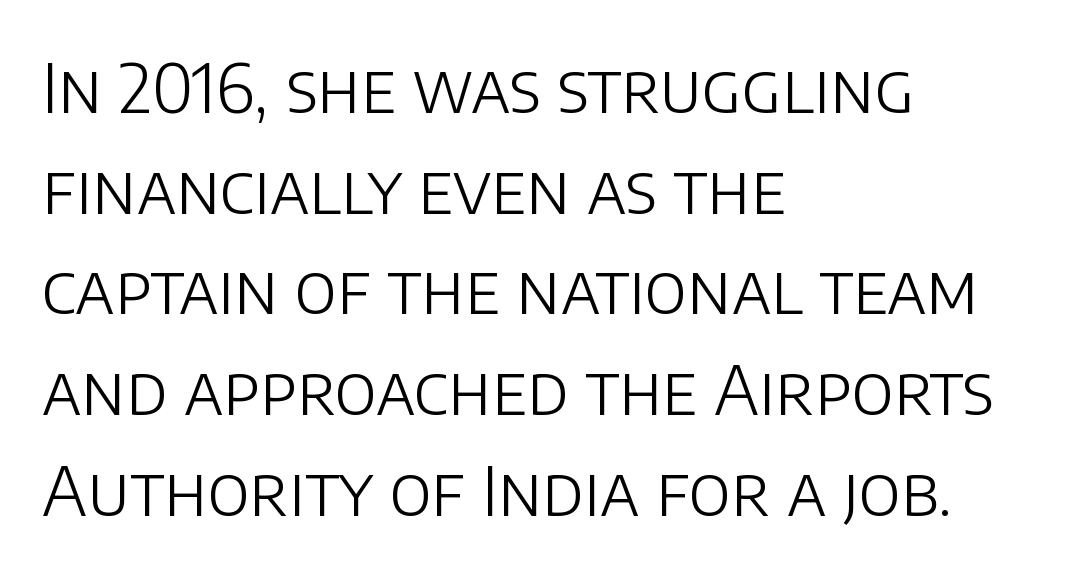
Here the designer chose a conventional face with non-uniform glyph widths. The leading is moderate, giving the passage an even texture. Notice how the passage keeps a crisp vertical edge on the left only. In terms of posture, this sample is upright.
